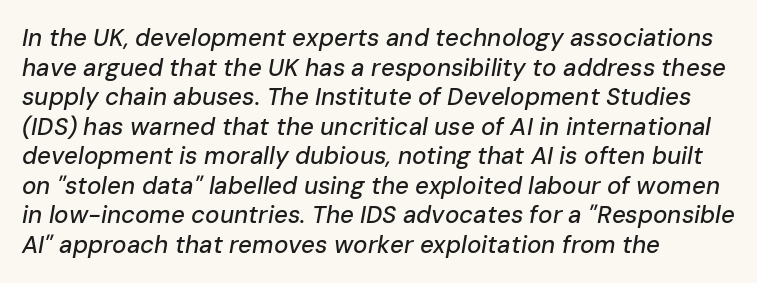
Q: Is the text italic (slanted)? A: Yes, it leans right by about 10 degrees.
Q: Is the text underlined? A: No.
Q: How is the paragraph aligned? A: Left-aligned.
Q: Is the spacing between letters normal or unusually wide? A: Normal.
